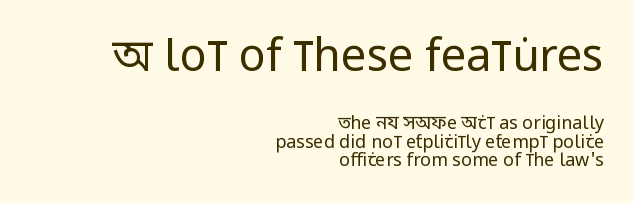
No feet cap the strokes, marking this as sans-serif type. Size hierarchy here favors the leading block over the trailing one. Do the characters align in a grid? No, the font is proportional. Every character sits straight up, as roman type does. The letterforms sit shoulder to shoulder at normal distance. Bold? No — there's no thickening of the strokes.
